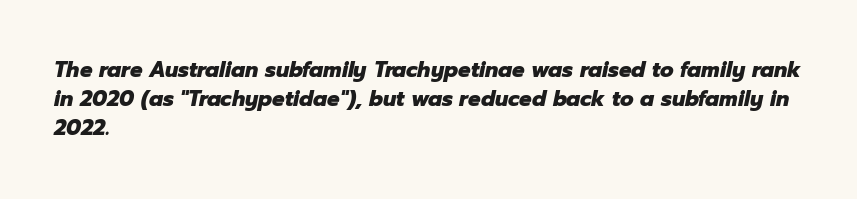
Vertical spacing — default. A student would call this left alignment; a typographer would say flush left, rag right. Letter spacing: default. Characters are canted at an angle relative to the baseline's perpendicular.
